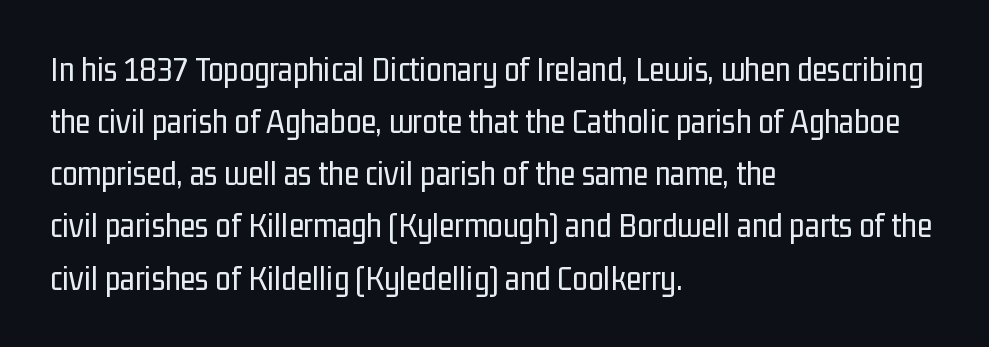
The image shows 35 px regular-weight, condensed sans-serif type, upright; set left-aligned, normal line spacing (1.49x), normal letter spacing, not underlined; low stroke contrast and a medium x-height.
